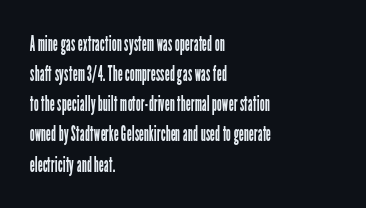
{"italic": "no", "bold": "no", "underline": "no", "align": "left", "line_spacing": "normal", "line_spacing_ratio": 1.37, "letter_spacing": "normal", "letter_spacing_em": 0.0, "glyph_px": 22}
